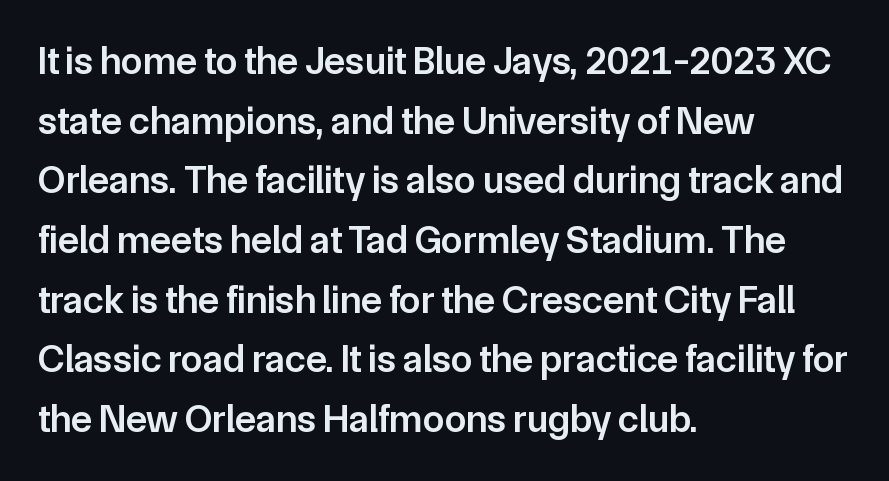
Bare-footed words on every line. Tracking value appears to be zero — textbook default spacing. Notice how descenders clear the ascenders below comfortably — that's standard leading. If you drew a ruler down the left edge, every line would touch it. A typesetter would call this proportional, since set widths differ per character. The letters stand upright; this is a roman face.
